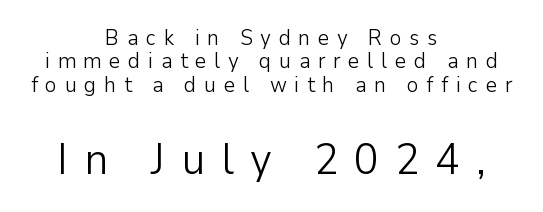
{"serif": "no", "italic": "no", "bold": "no", "weight": "light", "width": "normal", "stroke_contrast": "low", "x_height": "medium", "monospaced": "no", "underline": "no", "align": "center", "line_spacing": "tight", "line_spacing_ratio": 1.06, "letter_spacing": "wide", "letter_spacing_em": 0.35, "larger_block": "second", "size_ratio": 2.05, "glyph_px": 45}
